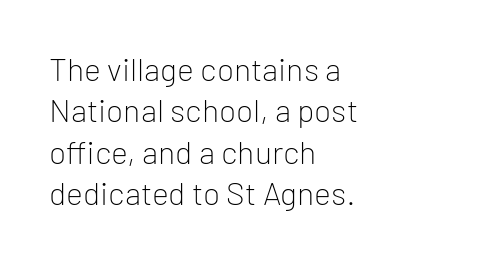
Q: Is the text bold? A: No.
Q: Is the text italic (slanted)? A: No, it is upright.
Q: Is the typeface a serif or a sans-serif typeface? A: Sans-serif.
Q: Is the text underlined? A: No.
Q: How is the paragraph aligned? A: Left-aligned.
Q: Is the spacing between letters normal or unusually wide? A: Normal.
Q: Is the spacing between lines tight, normal or loose? A: Normal.
Q: Width (condensed, normal, or wide)? A: Normal.
Q: Stroke contrast? A: Low.
Q: x-height? A: Medium.
Q: Monospaced? A: No.
